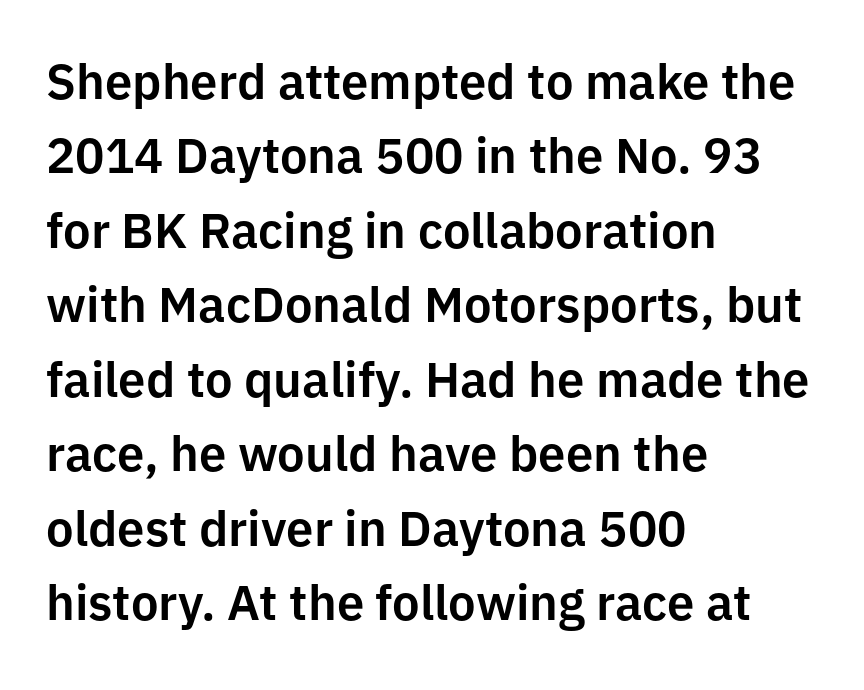
Q: Is the text italic (slanted)? A: No, it is upright.
Q: Is the typeface a serif or a sans-serif typeface? A: Sans-serif.
Q: Is the text underlined? A: No.
Q: How is the paragraph aligned? A: Left-aligned.
Q: Is the spacing between letters normal or unusually wide? A: Normal.
Q: Is the spacing between lines tight, normal or loose? A: Normal.
Q: Width (condensed, normal, or wide)? A: Normal.
Q: Stroke contrast? A: Low.
Q: x-height? A: Medium.
Q: Monospaced? A: No.
